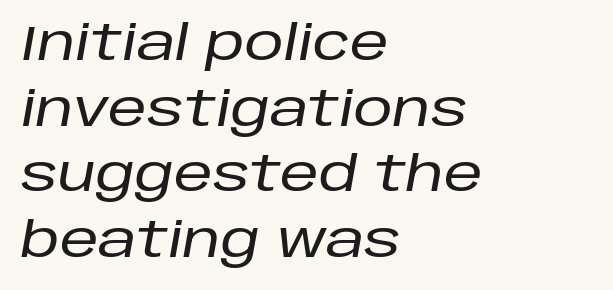
{"italic": "yes", "lean": "right", "slant_degrees": 10, "width": "normal", "stroke_contrast": "low", "x_height": "large", "monospaced": "no", "underline": "no", "align": "left", "line_spacing": "normal", "line_spacing_ratio": 1.34, "letter_spacing": "normal", "letter_spacing_em": 0.0, "glyph_px": 49}
